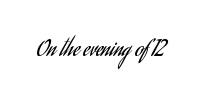
{"bold": "no", "underline": "no", "letter_spacing": "normal", "letter_spacing_em": 0.0, "glyph_px": 22}
